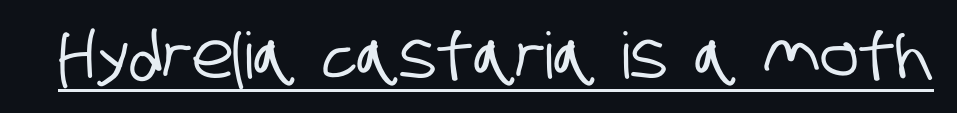
Beneath each row of characters lies a ruled line. What stands out about the letter spacing? Nothing — it is the standard amount. Think of a printed novel: that variable character pitch is what you see here. I'd call this a sans setting — the letters go barefoot.
